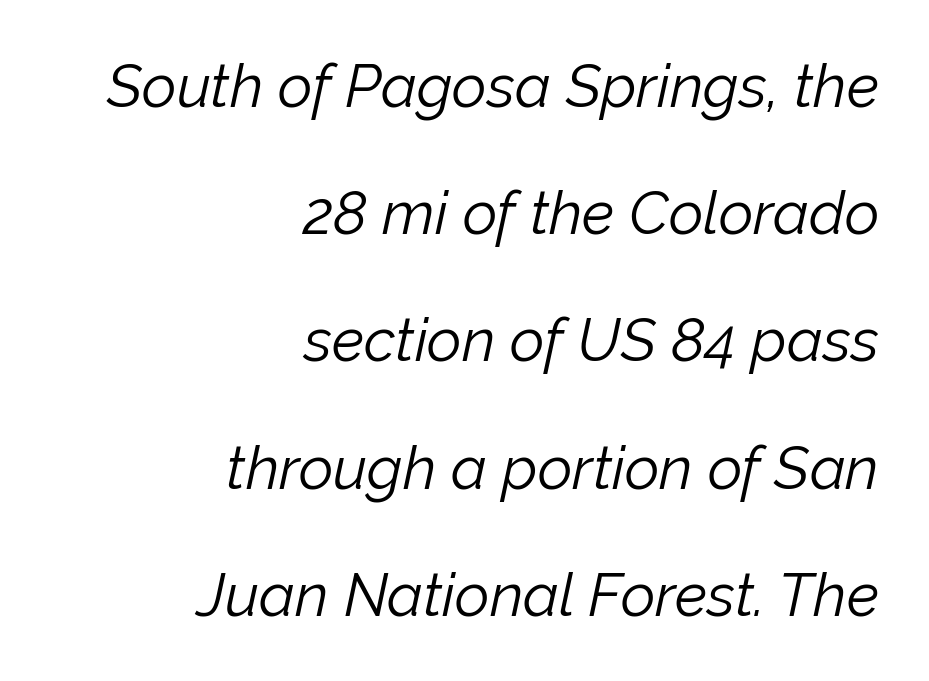
The image shows 60 px light type, italic (leaning right); set right-aligned, loose line spacing (2.12x), normal letter spacing, not underlined; low stroke contrast and a medium x-height.
